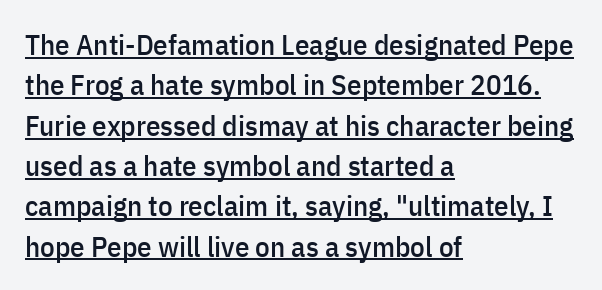
{"serif": "no", "italic": "no", "width": "condensed", "stroke_contrast": "low", "x_height": "medium", "monospaced": "no", "underline": "yes", "align": "left", "line_spacing": "normal", "line_spacing_ratio": 1.39, "letter_spacing": "normal", "letter_spacing_em": 0.0, "glyph_px": 29}
